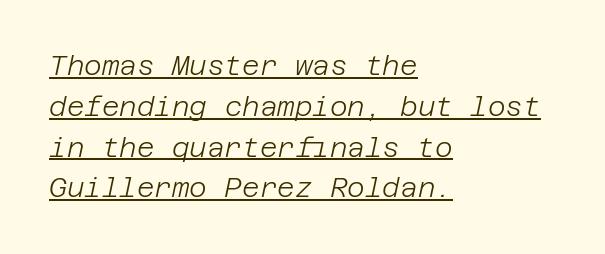
The letters sit at their default tracking, neither squeezed nor spread. These lines were composed using italics. Like a heading marked for emphasis, these lines bear an underscore. The font sits on the lighter half of the weight spectrum, regular included.
